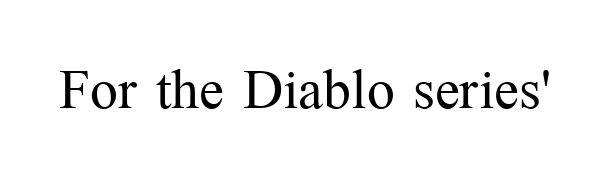
The image shows 74 px light serif type, upright; set normal letter spacing, not underlined; medium stroke contrast and a medium x-height.
